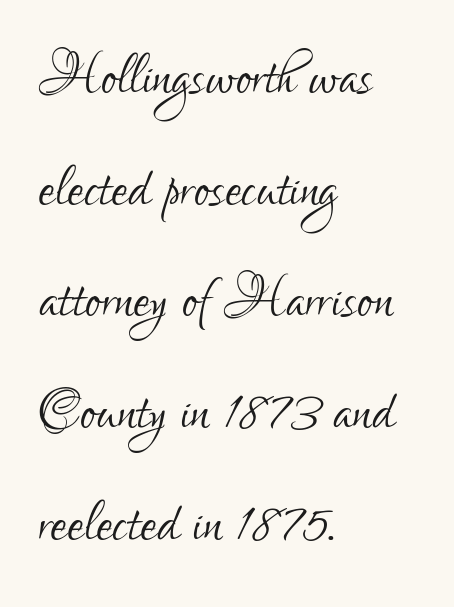
{"serif": "no", "bold": "no", "weight": "light", "width": "condensed", "stroke_contrast": "low", "x_height": "small", "monospaced": "no", "underline": "no", "align": "left", "line_spacing": "normal", "line_spacing_ratio": 1.51, "letter_spacing": "normal", "letter_spacing_em": 0.0, "glyph_px": 74}
